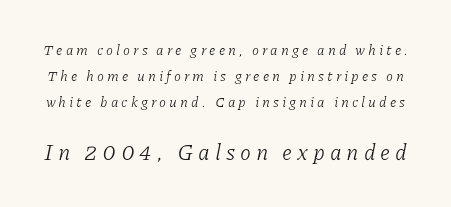
The face used here is rendered with a markedly widened letterfit. Small over large — that's the arrangement of the two blocks here. Beneath every word, the page is bare. Summary of weight: not heavy and not bold. Every character sits at an angle, as italics do.
